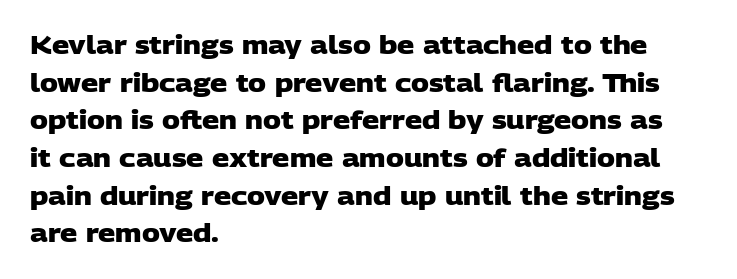
The typesetter chose a ragged-right arrangement here. Heavy, bold letterforms. A normal amount of white space separates one row of letters from the next. A clean baseline with only descenders dipping below it.
